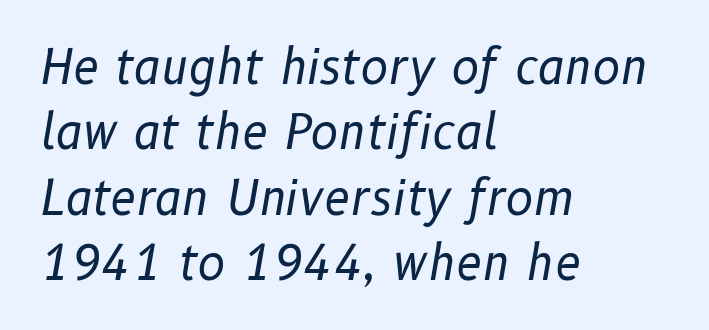
Q: Is the text bold? A: No.
Q: Is the text italic (slanted)? A: Yes, it leans right by about 10 degrees.
Q: Is the text underlined? A: No.
Q: How is the paragraph aligned? A: Left-aligned.
Q: Is the spacing between letters normal or unusually wide? A: Normal.
Q: Is the spacing between lines tight, normal or loose? A: Normal.
Q: Width (condensed, normal, or wide)? A: Normal.
Q: Stroke contrast? A: Low.
Q: x-height? A: Medium.
Q: Monospaced? A: No.
